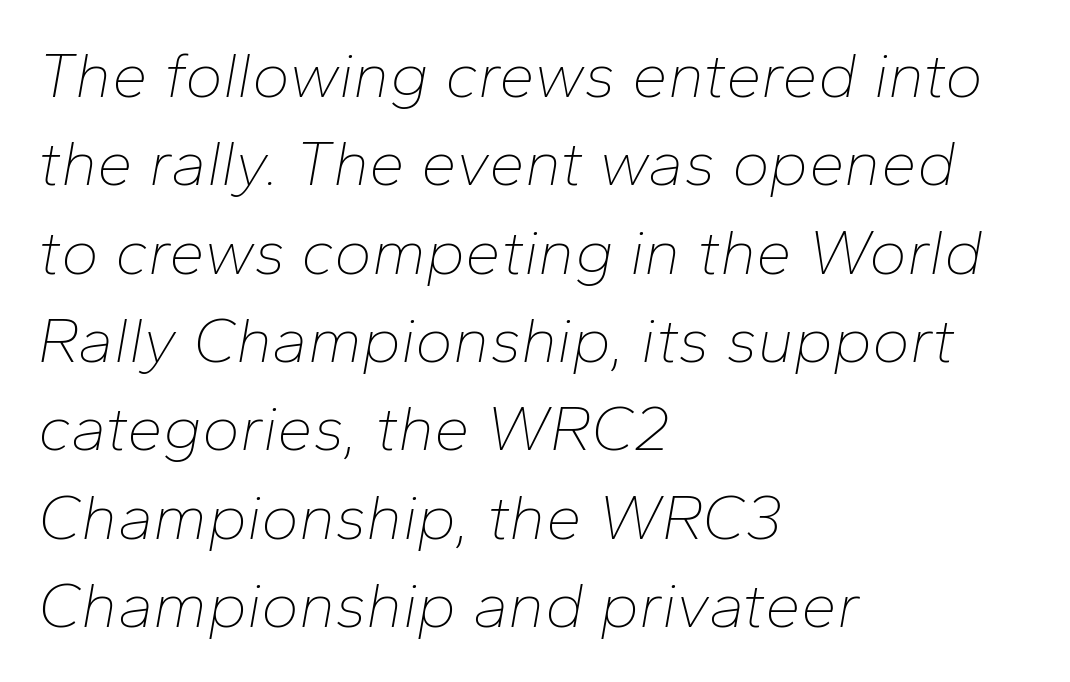
Q: Is the text bold? A: No.
Q: Is the text italic (slanted)? A: Yes, it leans right by about 10 degrees.
Q: Is the text underlined? A: No.
Q: How is the paragraph aligned? A: Left-aligned.
Q: Is the spacing between letters normal or unusually wide? A: Normal.
Q: Is the spacing between lines tight, normal or loose? A: Normal.
Q: Width (condensed, normal, or wide)? A: Normal.
Q: Stroke contrast? A: Low.
Q: x-height? A: Medium.
Q: Monospaced? A: No.
